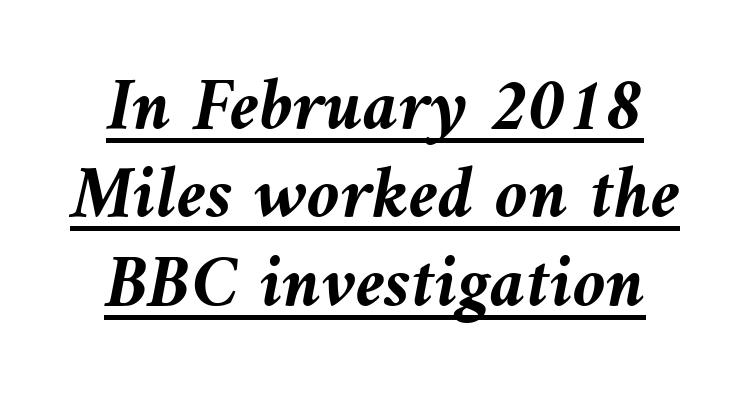
The image shows 75 px semibold type, italic (leaning left); set centered, line spacing 1.18x, normal letter spacing, underlined; medium stroke contrast and a medium x-height.
